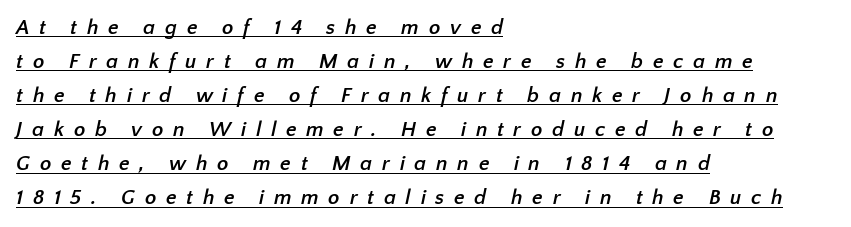
Visually the block forms a straight wall on the left and a jagged coastline on the right. The type is letterspaced generously, with wide tracking. Weight check: bold — yes, fully. Vertically, the passage feels balanced, rows spaced as you'd expect.
